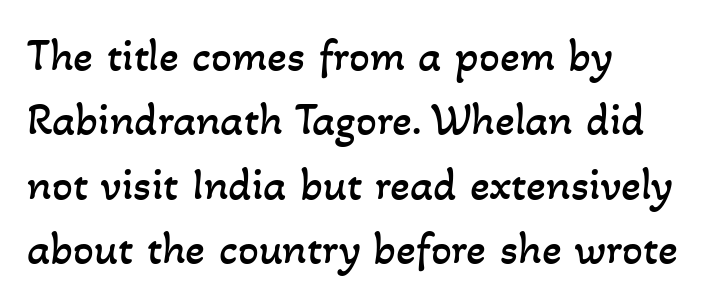
The image shows 46 px regular-weight type; set left-aligned, normal line spacing (1.4x), normal letter spacing, not underlined; low stroke contrast and a small x-height.
